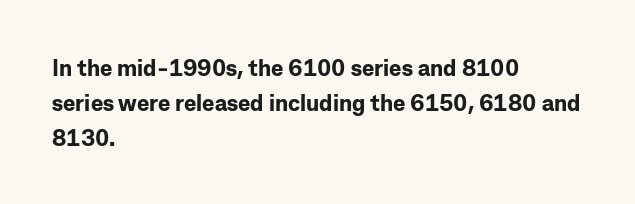
Q: Is the text bold? A: Yes.
Q: Is the text italic (slanted)? A: No, it is upright.
Q: Is the text underlined? A: No.
Q: How is the paragraph aligned? A: Left-aligned.
Q: Is the spacing between letters normal or unusually wide? A: Normal.
Q: Is the spacing between lines tight, normal or loose? A: Normal.
